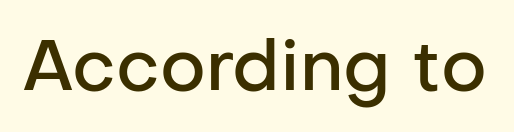
Q: Is the text bold? A: Semi-bold.
Q: Is the text italic (slanted)? A: No, it is upright.
Q: Is the typeface a serif or a sans-serif typeface? A: Sans-serif.
Q: Is the text underlined? A: No.
Q: Is the spacing between letters normal or unusually wide? A: Normal.
Q: Width (condensed, normal, or wide)? A: Normal.
Q: Stroke contrast? A: Low.
Q: x-height? A: Medium.
Q: Monospaced? A: No.
